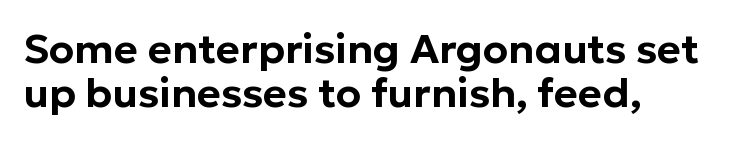
The image shows 41 px sans-serif type, upright; set left-aligned, tight line spacing (1.07x), normal letter spacing, not underlined; low stroke contrast and a medium x-height.
